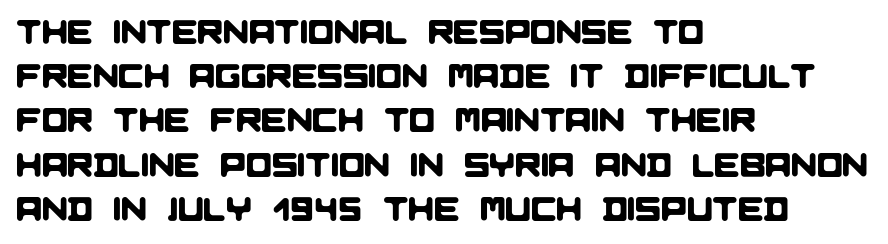
This block has exactly the height ordinary leading produces. Is this a fixed-width face? No — the glyphs have proportional, varying widths. These lines are composed in type without serifs. Honestly, the letter spacing is just normal — you wouldn't notice it. Horizontal alignment here is leftward, the default for most running prose.
